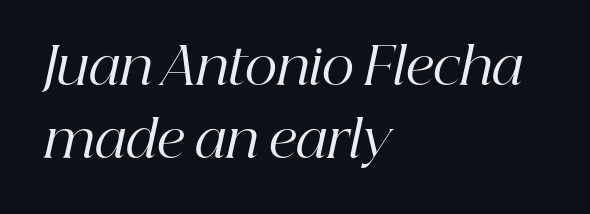
The image shows 51 px regular-weight serif type, italic (leaning right); set left-aligned, normal line spacing (1.44x), normal letter spacing, not underlined; high stroke contrast and a medium x-height.
